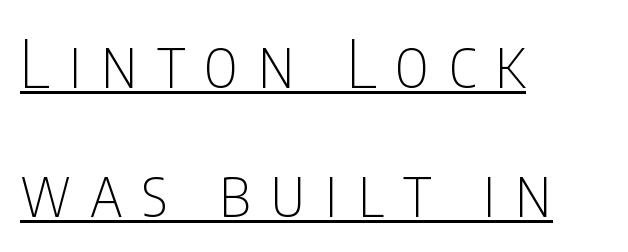
Q: Is the text bold? A: No.
Q: Is the text italic (slanted)? A: No, it is upright.
Q: Is the typeface a serif or a sans-serif typeface? A: Sans-serif.
Q: Is the text underlined? A: Yes.
Q: How is the paragraph aligned? A: Left-aligned.
Q: Is the spacing between letters normal or unusually wide? A: Unusually wide.
Q: Is the spacing between lines tight, normal or loose? A: Loose.
Q: Width (condensed, normal, or wide)? A: Condensed.
Q: Stroke contrast? A: Low.
Q: x-height? A: Large.
Q: Monospaced? A: No.
